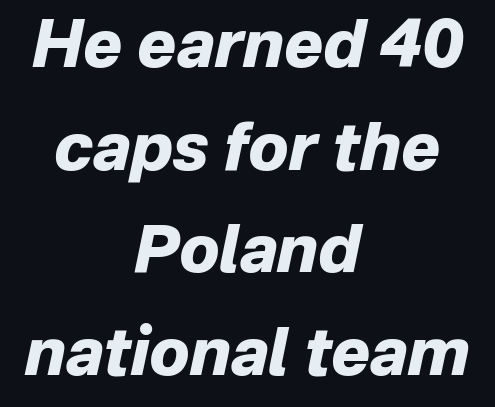
The image shows 65 px heavy type, italic (leaning right); set centered, normal line spacing (1.58x), normal letter spacing, not underlined; low stroke contrast and a medium x-height.
